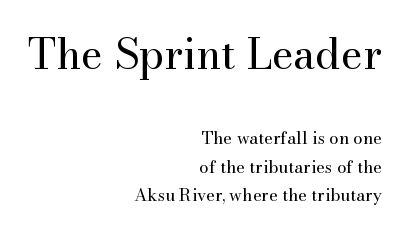
Q: Is the text bold? A: No.
Q: Is the text italic (slanted)? A: No, it is upright.
Q: Is the typeface a serif or a sans-serif typeface? A: Serif.
Q: Is the text underlined? A: No.
Q: How is the paragraph aligned? A: Right-aligned.
Q: Is the spacing between letters normal or unusually wide? A: Normal.
Q: Is the spacing between lines tight, normal or loose? A: Normal.
Q: Which block of text is set in a larger size, the first (top) or the second (bottom)? A: The first (top) one.
Q: Width (condensed, normal, or wide)? A: Normal.
Q: Stroke contrast? A: Medium.
Q: x-height? A: Small.
Q: Monospaced? A: No.
